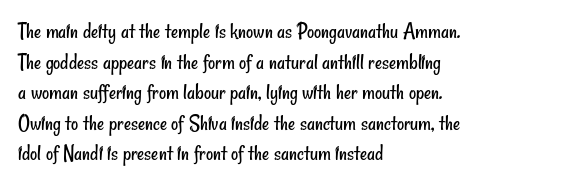
{"bold": "no", "underline": "no", "align": "left", "line_spacing": "normal", "line_spacing_ratio": 1.39, "letter_spacing": "normal", "letter_spacing_em": 0.0, "glyph_px": 22}
